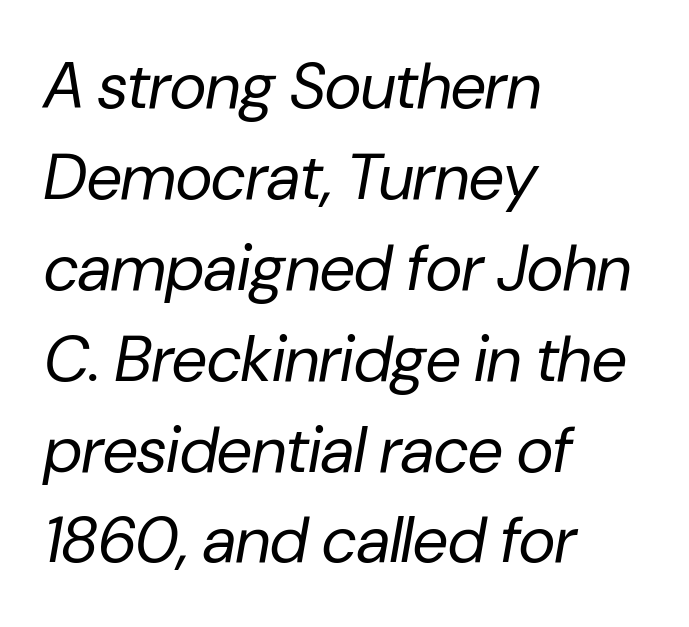
A typesetter would mark this as italic. Just letters on the line, the space beneath them empty. These lines are rendered in a variable-pitch font. Summary of weight: not heavy and not bold.
